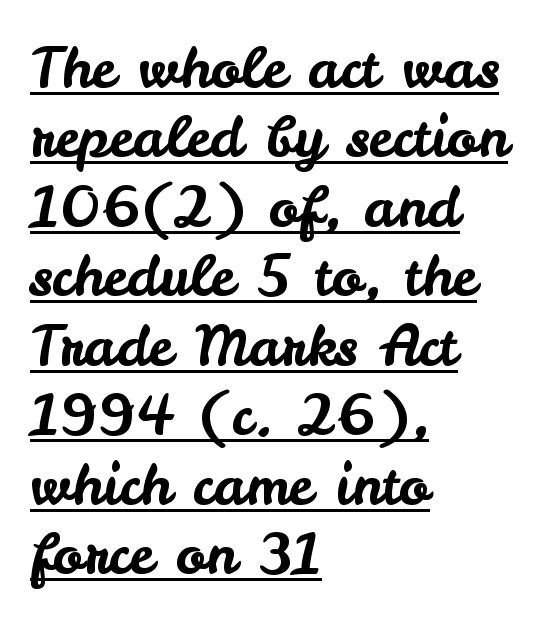
The image shows 56 px sans-serif type; set left-aligned, line spacing 1.24x, normal letter spacing, underlined; low stroke contrast and a small x-height.
